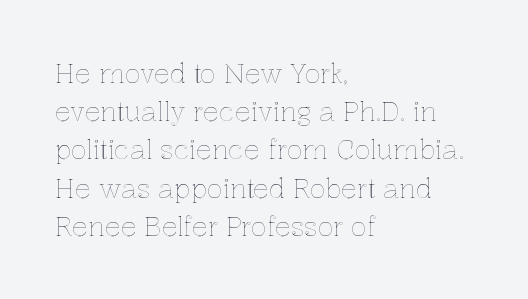
The image shows 26 px text type, upright; set left-aligned, normal line spacing (1.47x), normal letter spacing, not underlined.
